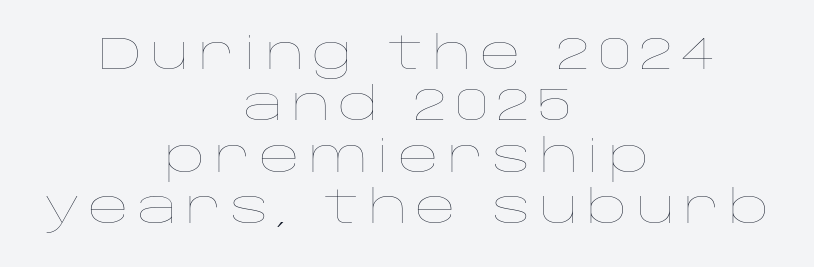
{"italic": "no", "bold": "no", "weight": "thin", "width": "wide", "stroke_contrast": "low", "x_height": "large", "monospaced": "no", "underline": "no", "align": "center", "line_spacing": "tight", "line_spacing_ratio": 1.14, "glyph_px": 45}
